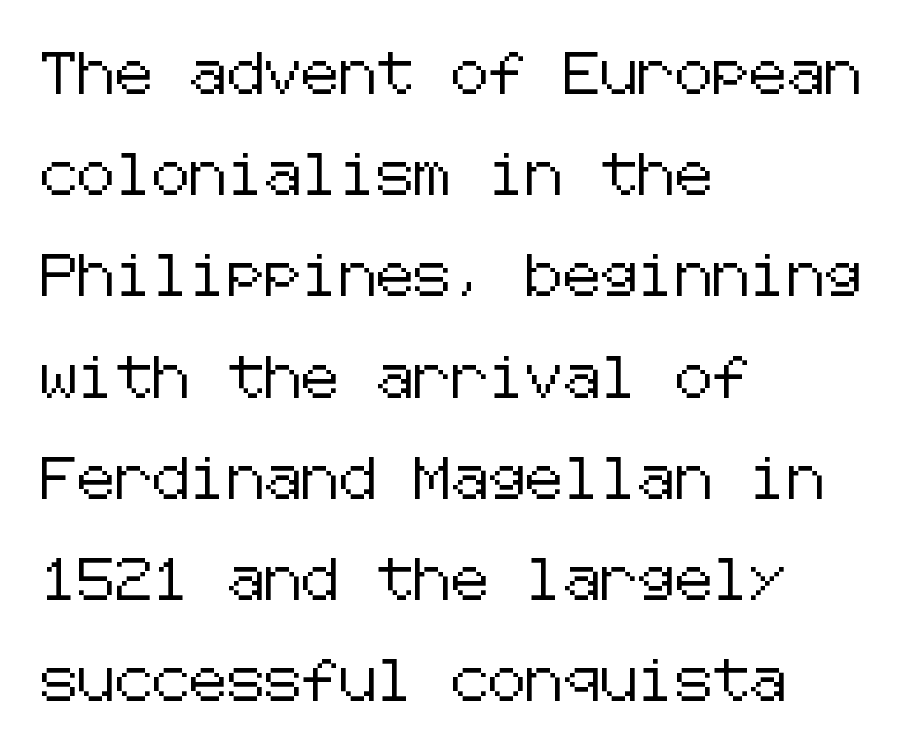
The image shows 42 px sans-serif type, upright; set left-aligned, loose line spacing (2.41x), normal letter spacing, not underlined; low stroke contrast and a medium x-height.
